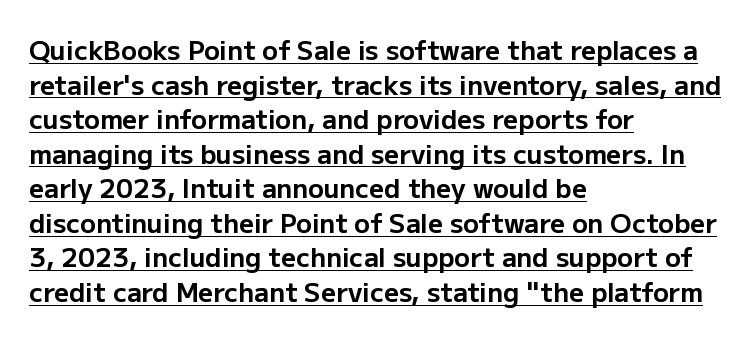
These lines carry a lot of weight — the face is fully bold. Horizontally, the lines are justified to the leading edge only. Regular leading. The string is rendered with underlining switched on. Does the lettering tilt? It doesn't — this is upright. Nothing unusual about the tracking: characters are spaced as the font intends.
